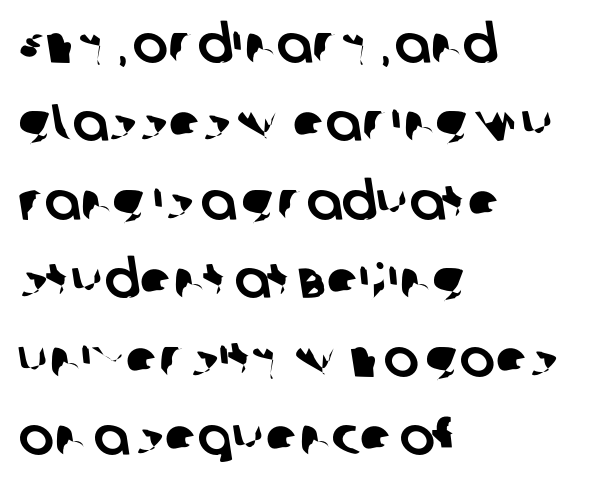
Each letter's strokes conclude bluntly, with no projecting serifs. This sample keeps an unexceptional amount of space between lines. Letter spacing: default. A typesetter would call this proportional, since set widths differ per character. Is the block centered? No — it sits flush against the left margin. The glyphs are unaccompanied by any horizontal stroke below them.
